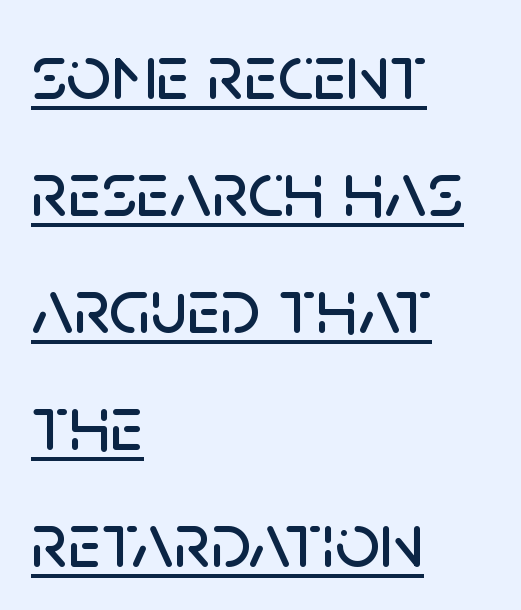
Q: Is the text italic (slanted)? A: No, it is upright.
Q: Is the typeface a serif or a sans-serif typeface? A: Sans-serif.
Q: Is the text underlined? A: Yes.
Q: How is the paragraph aligned? A: Left-aligned.
Q: Is the spacing between letters normal or unusually wide? A: Normal.
Q: Is the spacing between lines tight, normal or loose? A: Normal.
Q: Width (condensed, normal, or wide)? A: Normal.
Q: Stroke contrast? A: Low.
Q: x-height? A: Large.
Q: Monospaced? A: No.
